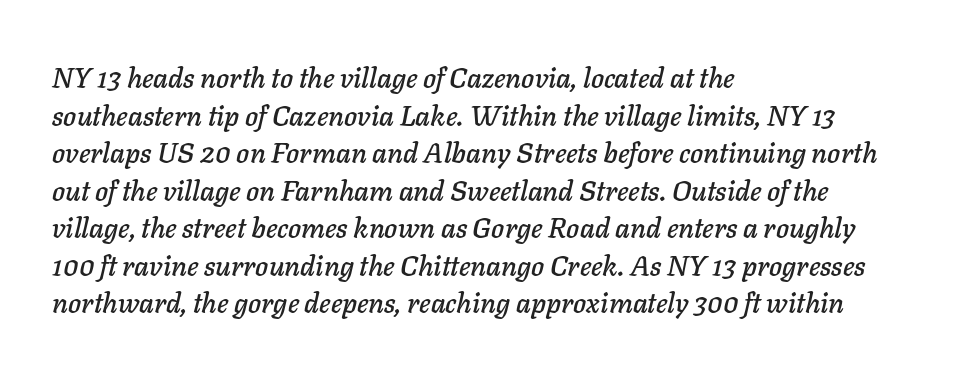
The lines in this sample share a left origin and differ only in where they stop. The tracking reads as untouched default to a designer's eye. Proportional: the letters do not fall into vertical columns. The lettering tilts uniformly, giving the passage an italic look.
